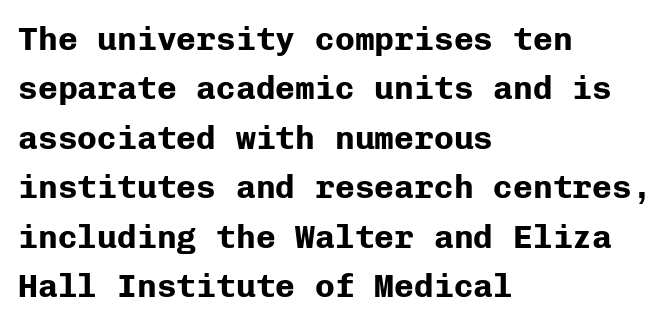
{"serif": "no", "italic": "no", "bold": "yes", "weight": "bold", "width": "normal", "stroke_contrast": "low", "x_height": "medium", "monospaced": "yes", "underline": "no", "align": "left", "line_spacing": "normal", "line_spacing_ratio": 1.5, "letter_spacing": "normal", "letter_spacing_em": 0.0, "glyph_px": 33}
